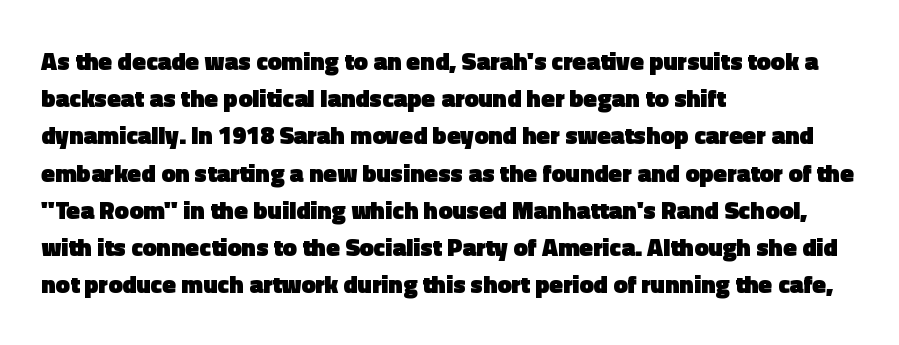
The image shows 25 px bold type, upright; set left-aligned, normal line spacing (1.49x), normal letter spacing, not underlined.
